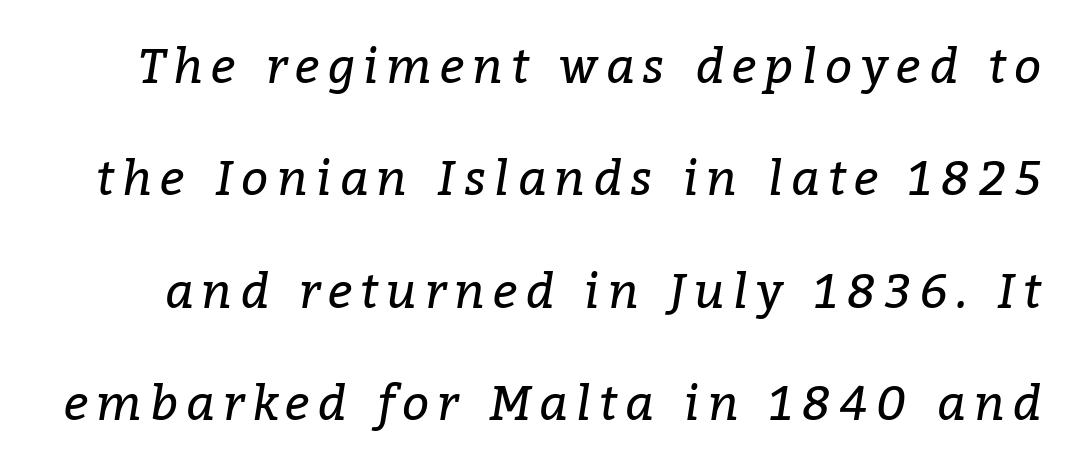
The image shows 48 px regular-weight serif type, italic (leaning right); set loose line spacing (2.34x), not underlined; low stroke contrast and a medium x-height.
